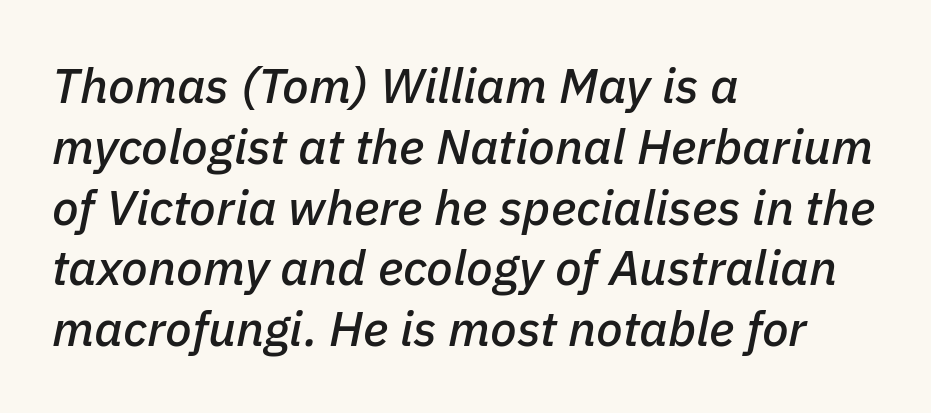
Q: Is the text italic (slanted)? A: Yes, it leans right by about 11 degrees.
Q: Is the text underlined? A: No.
Q: How is the paragraph aligned? A: Left-aligned.
Q: Is the spacing between letters normal or unusually wide? A: Normal.
Q: Width (condensed, normal, or wide)? A: Normal.
Q: Stroke contrast? A: Low.
Q: x-height? A: Medium.
Q: Monospaced? A: No.
